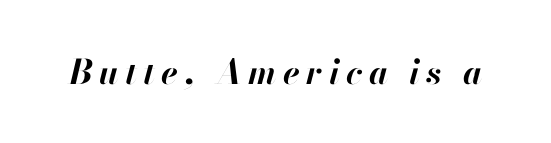
The image shows 34 px bold type, italic (leaning right); set not underlined; high stroke contrast and a small x-height.
